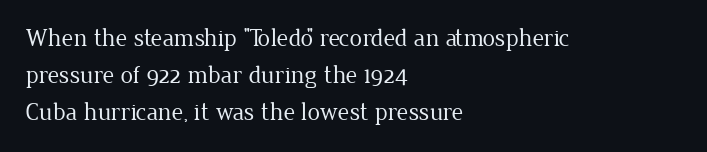
Q: Is the text bold? A: No.
Q: Is the text italic (slanted)? A: No, it is upright.
Q: Is the text underlined? A: No.
Q: How is the paragraph aligned? A: Left-aligned.
Q: Is the spacing between letters normal or unusually wide? A: Normal.
Q: Is the spacing between lines tight, normal or loose? A: Normal.
